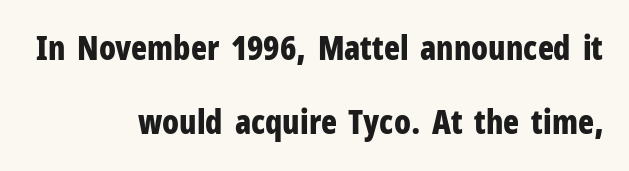
Q: Is the text bold? A: Yes.
Q: Is the text italic (slanted)? A: No, it is upright.
Q: Is the typeface a serif or a sans-serif typeface? A: Sans-serif.
Q: Is the text underlined? A: No.
Q: How is the paragraph aligned? A: Right-aligned.
Q: Is the spacing between letters normal or unusually wide? A: Normal.
Q: Is the spacing between lines tight, normal or loose? A: Loose.
Q: Width (condensed, normal, or wide)? A: Condensed.
Q: Stroke contrast? A: Low.
Q: x-height? A: Medium.
Q: Monospaced? A: No.
